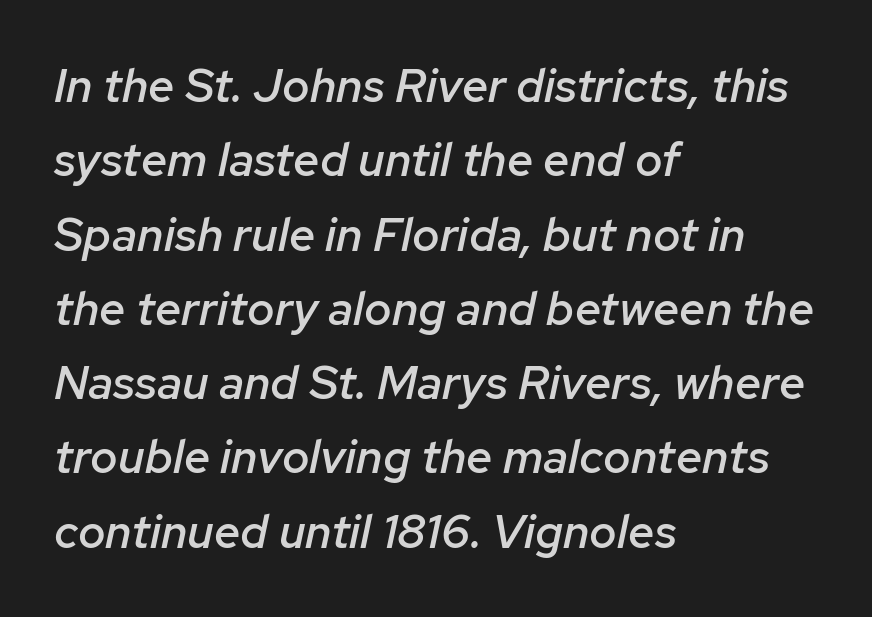
{"italic": "yes", "lean": "right", "slant_degrees": 12, "bold": "semi", "weight": "semibold", "width": "normal", "stroke_contrast": "low", "x_height": "medium", "monospaced": "no", "underline": "no", "align": "left", "line_spacing": "normal", "line_spacing_ratio": 1.58, "letter_spacing": "normal", "letter_spacing_em": 0.0, "glyph_px": 47}
